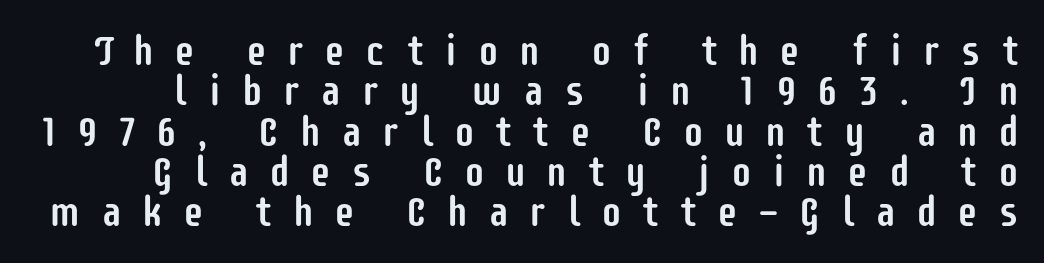
The image shows 42 px condensed sans-serif type, upright; set tight line spacing (0.96x), unusually wide letter spacing (+0.48 em), not underlined; low stroke contrast and a large x-height.
